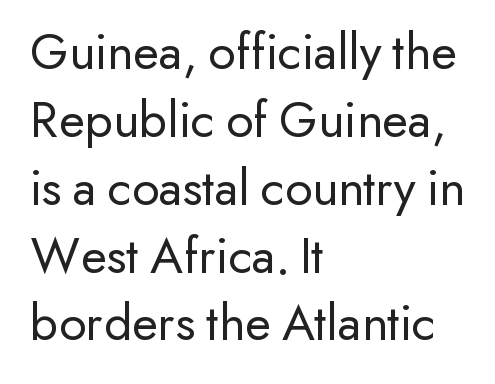
The image shows 53 px regular-weight sans-serif type, upright; set left-aligned, normal line spacing (1.28x), normal letter spacing, not underlined; low stroke contrast and a small x-height.
